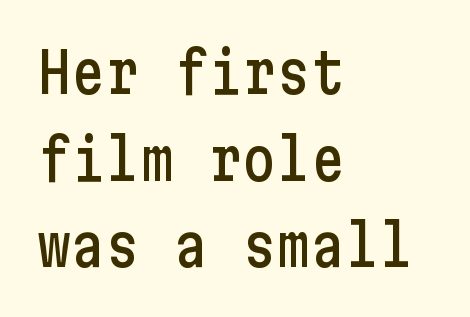
This sample keeps an unexceptional amount of space between lines. The passage shown is not underscored anywhere. Line beginnings align vertically; line endings do not. No extra tracking has been applied to these lines. The typeface chosen for these lines omits serifs. Is there any slant? The stems are plumb.
